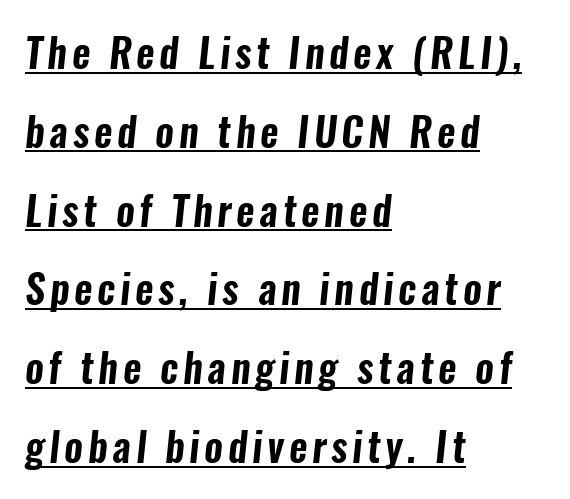
The image shows 40 px condensed sans-serif type; set left-aligned, loose line spacing (1.97x), underlined; low stroke contrast and a medium x-height.
